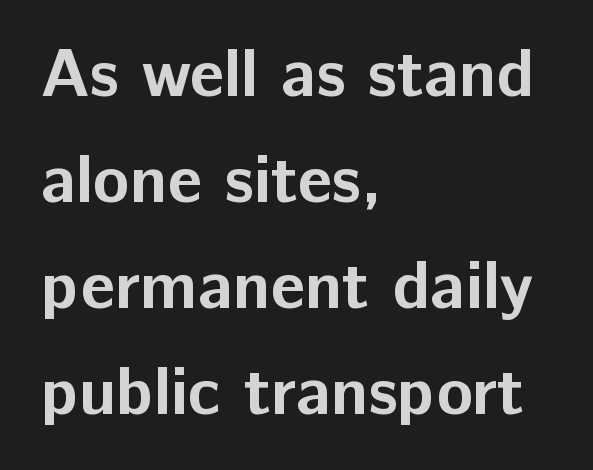
{"serif": "no", "italic": "no", "bold": "yes", "weight": "bold", "width": "normal", "stroke_contrast": "low", "x_height": "medium", "monospaced": "no", "underline": "no", "align": "left", "line_spacing": "normal", "line_spacing_ratio": 1.56, "letter_spacing": "normal", "letter_spacing_em": 0.0, "glyph_px": 68}
